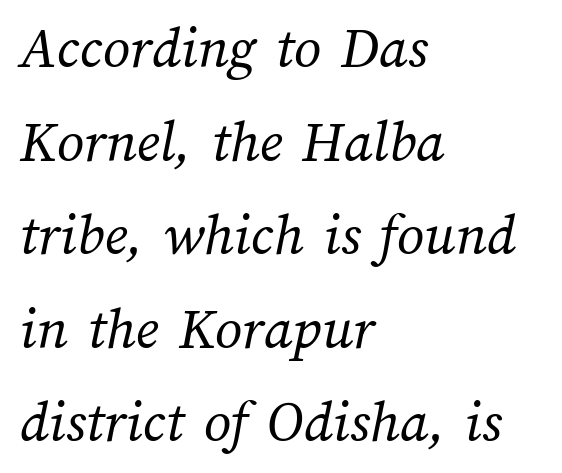
Q: Is the text bold? A: No.
Q: Is the text underlined? A: No.
Q: How is the paragraph aligned? A: Left-aligned.
Q: Is the spacing between letters normal or unusually wide? A: Normal.
Q: Is the spacing between lines tight, normal or loose? A: Normal.
Q: Width (condensed, normal, or wide)? A: Normal.
Q: Stroke contrast? A: Medium.
Q: x-height? A: Medium.
Q: Monospaced? A: No.
